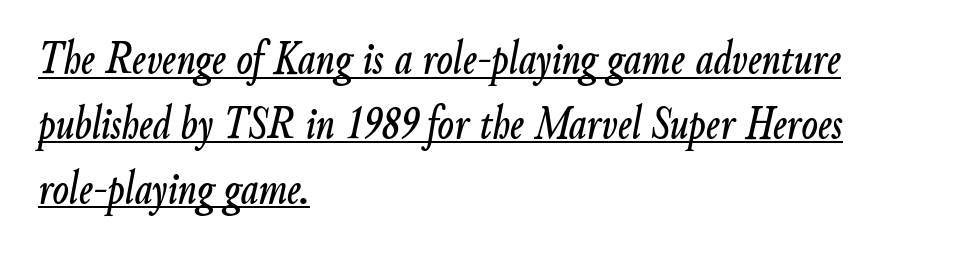
Q: Is the text italic (slanted)? A: Yes, it leans right by about 9 degrees.
Q: Is the text underlined? A: Yes.
Q: How is the paragraph aligned? A: Left-aligned.
Q: Is the spacing between letters normal or unusually wide? A: Normal.
Q: Is the spacing between lines tight, normal or loose? A: Normal.
Q: Width (condensed, normal, or wide)? A: Condensed.
Q: Stroke contrast? A: Low.
Q: x-height? A: Small.
Q: Monospaced? A: No.
